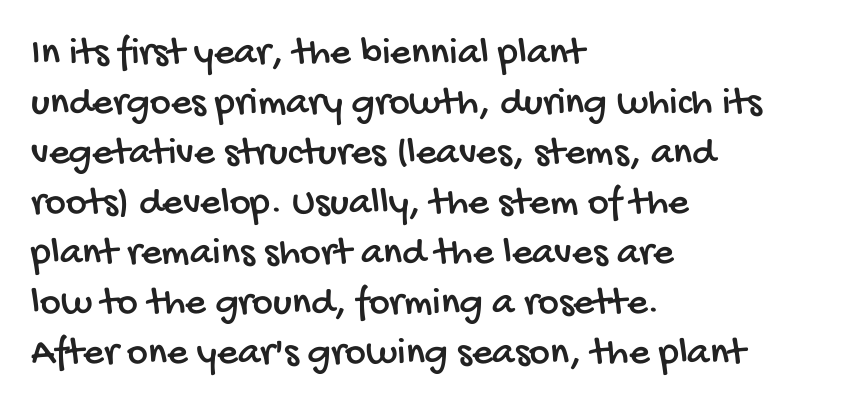
The font family rendered here belongs to the sans-serif group. This sample has the flowing, uneven cadence of proportional lettering. The passage is arranged the way most books set body copy — flush left. Words appear dense and cohesive because spacing is normal. Interline gaps are of average width in this sample. Nobody drew a line under any word here.
